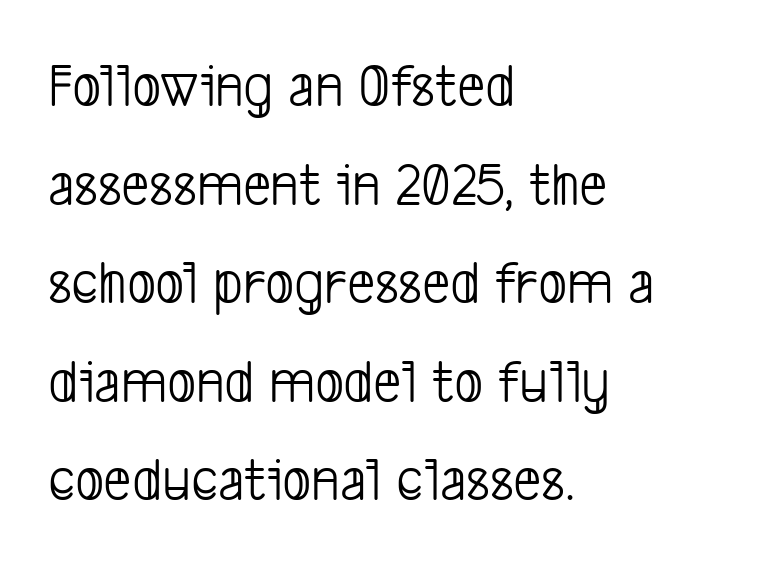
Students, note that the glyphs here touch the page at normal intervals. A quiet, ordinary-to-light weight characterises the typeface. The lines in this sample share a left origin and differ only in where they stop. Is there much room between lines? A standard amount, neither cramped nor airy. Look at the bottom of the vertical strokes: they stop flat, with no serifs. Glance below the letters and you will spot only blank space.
